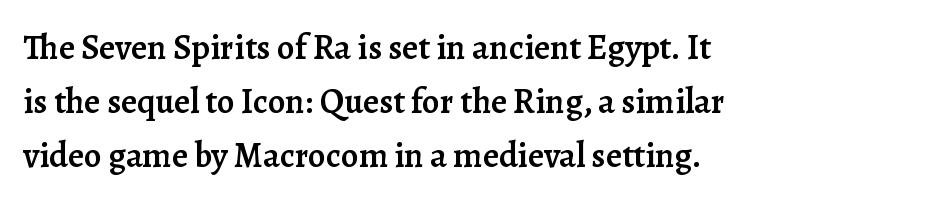
The image shows 35 px semibold serif type, upright; set left-aligned, normal line spacing (1.55x), normal letter spacing, not underlined; low stroke contrast and a medium x-height.
